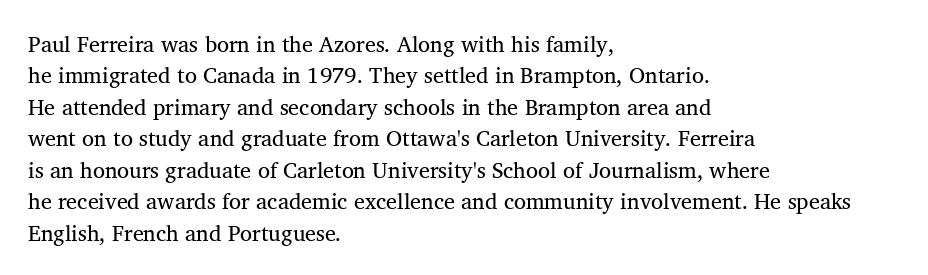
The line-height multiplier appears to be the usual default. The ragged edge is on the right, which tells us the setting is flush left. A typesetter would mark this as roman, not italic. This sample uses plain, unmodified letter spacing. No letter is thick-stroked: the sample isn't bold.
